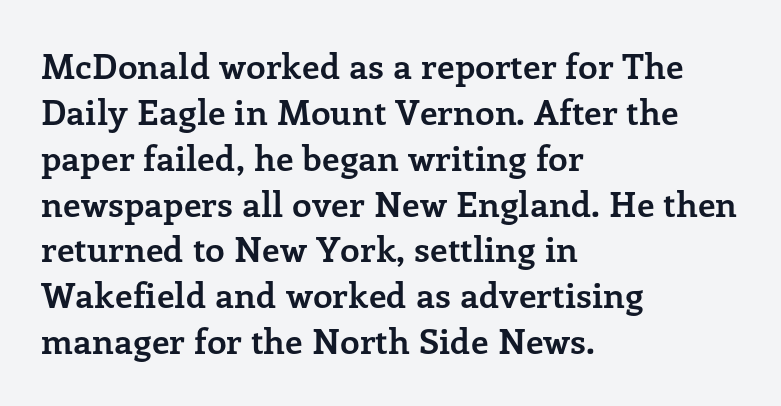
Which margin do the lines hug? The left one — the right edge is uneven. The letters carry serifs — small finishing strokes at the ends of their stems. Regular leading. The rendering uses natural spacing where letterforms have individual widths. Plenty of ink on the page — the face is bold. Honestly, there is no underline to notice here at all.
